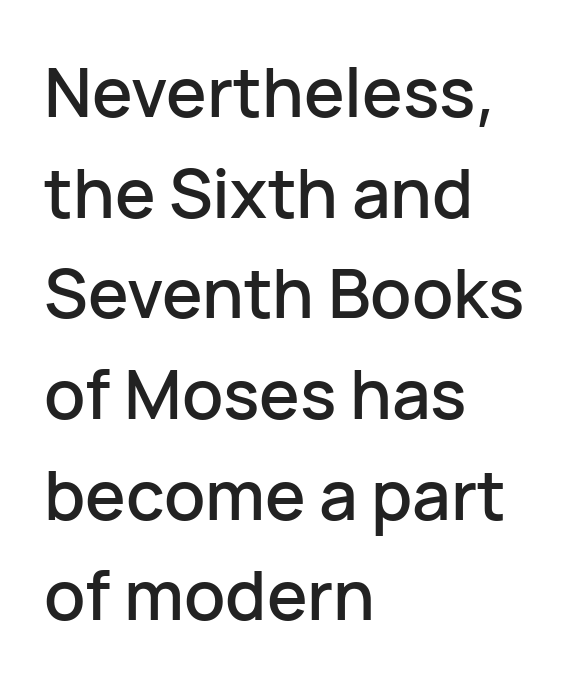
Here the designer chose a conventional face with non-uniform glyph widths. Grotesque or geometric, the face here clearly has no serifs. These lines are set flush left with a ragged right edge. The typography opts for an upright posture over an oblique one.
